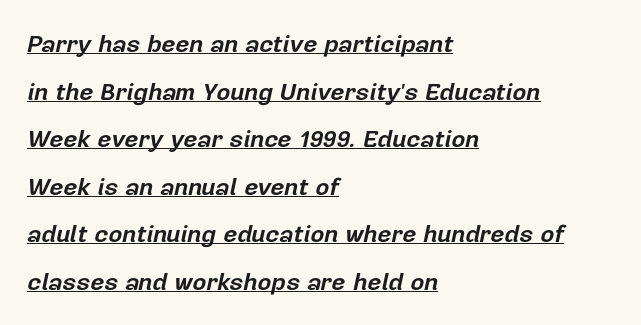
The image shows 24 px bold type, italic (leaning right); set left-aligned, loose line spacing (1.98x), normal letter spacing, underlined.
